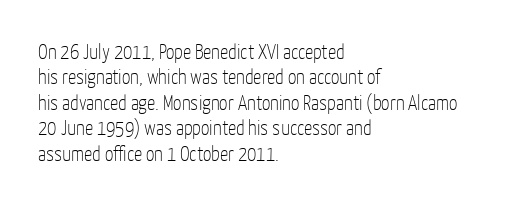
The image shows 21 px text type, upright; set left-aligned, line spacing 1.21x, normal letter spacing, not underlined.
